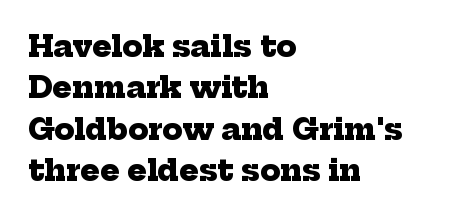
{"serif": "yes", "bold": "yes", "weight": "heavy", "width": "normal", "stroke_contrast": "low", "x_height": "medium", "monospaced": "no", "underline": "no", "align": "left", "line_spacing": "normal", "line_spacing_ratio": 1.43, "letter_spacing": "normal", "letter_spacing_em": 0.0, "glyph_px": 29}
